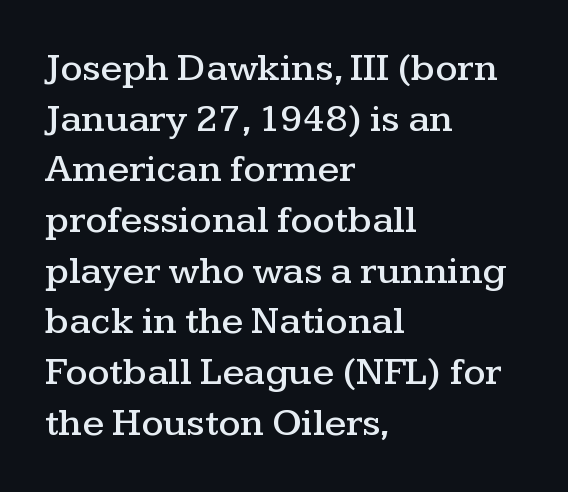
Leftover space on each line is placed entirely after the last word. Whoever set this chose a conventional vertical rhythm. Short note: letters normally spaced. Font category for this specimen: serif.
